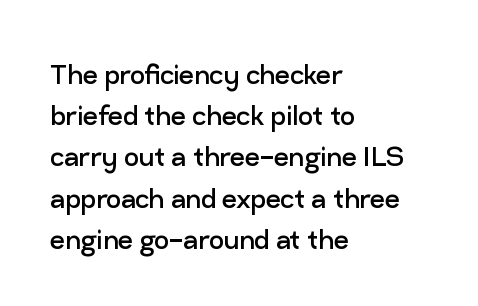
The image shows 33 px regular-weight sans-serif type, upright; set left-aligned, normal line spacing (1.25x), normal letter spacing, not underlined; low stroke contrast and a medium x-height.
